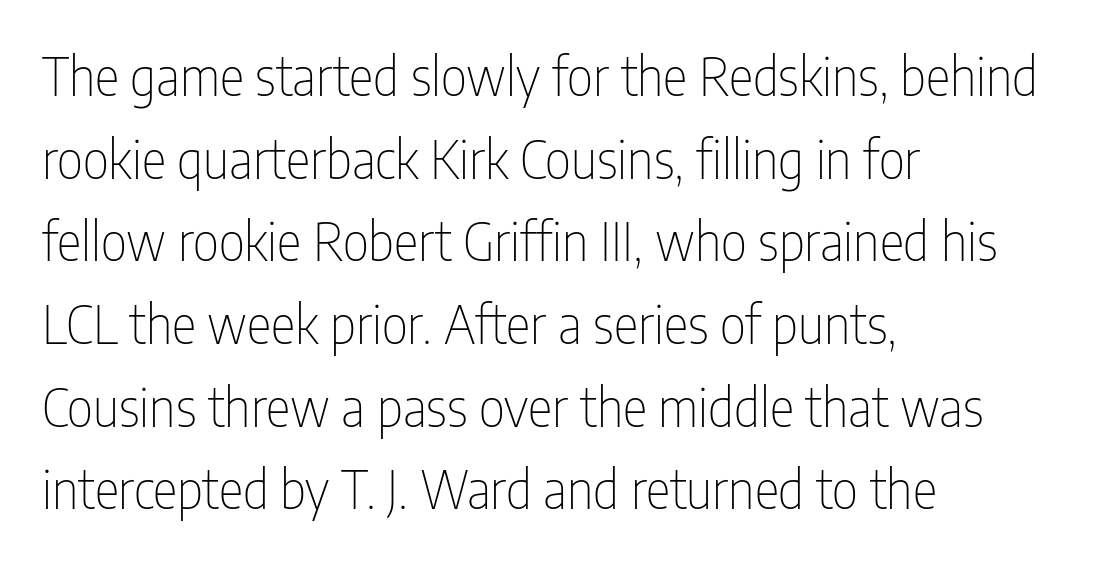
{"serif": "no", "italic": "no", "bold": "no", "weight": "thin", "width": "condensed", "stroke_contrast": "low", "x_height": "medium", "monospaced": "no", "underline": "no", "align": "left", "line_spacing": "normal", "line_spacing_ratio": 1.59, "letter_spacing": "normal", "letter_spacing_em": 0.0, "glyph_px": 52}
